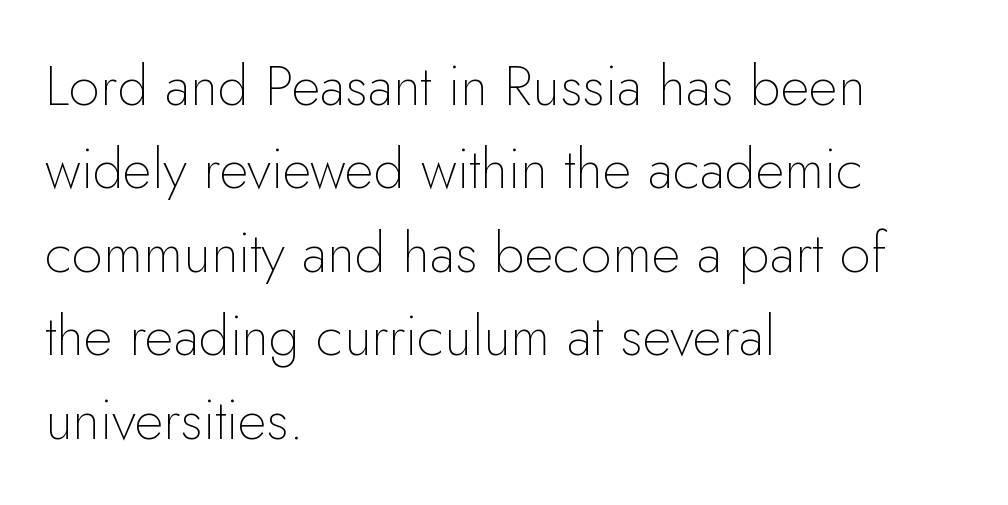
Q: Is the text bold? A: No.
Q: Is the text italic (slanted)? A: No, it is upright.
Q: Is the typeface a serif or a sans-serif typeface? A: Sans-serif.
Q: Is the text underlined? A: No.
Q: How is the paragraph aligned? A: Left-aligned.
Q: Is the spacing between letters normal or unusually wide? A: Normal.
Q: Is the spacing between lines tight, normal or loose? A: Normal.
Q: Width (condensed, normal, or wide)? A: Normal.
Q: Stroke contrast? A: Low.
Q: x-height? A: Small.
Q: Monospaced? A: No.
